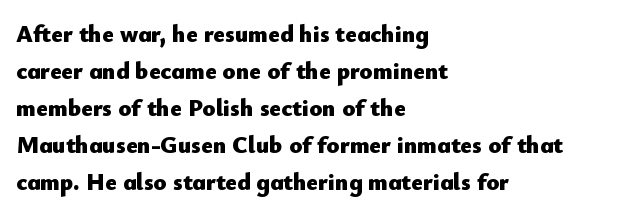
The image shows 24 px bold type, upright; set left-aligned, normal line spacing (1.54x), normal letter spacing, not underlined.
